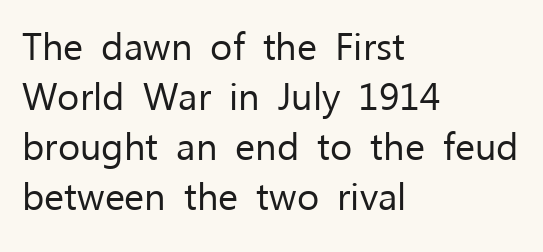
What kind of face is this? One without serifs — a sans. The typesetting does not lean heavy: it is not bold. Alignment: flush left. You could not count columns in this text — the font is proportionally spaced. Successive baselines arrive at the customary interval.
